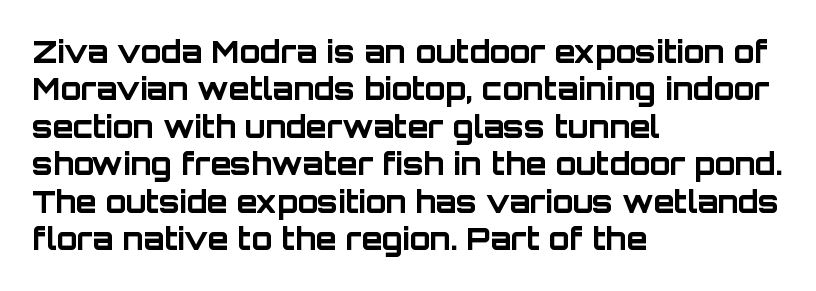
{"serif": "no", "italic": "no", "bold": "yes", "weight": "bold", "width": "normal", "stroke_contrast": "low", "x_height": "large", "monospaced": "no", "underline": "no", "align": "left", "line_spacing": "normal", "line_spacing_ratio": 1.25, "letter_spacing": "normal", "letter_spacing_em": 0.0, "glyph_px": 30}
